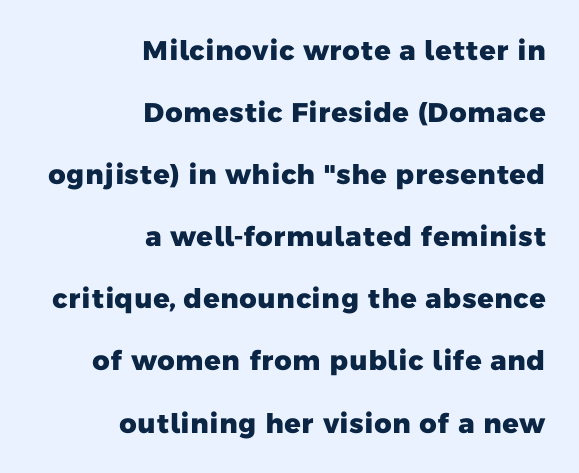
The image shows 27 px bold type; set right-aligned, loose line spacing (2.3x), normal letter spacing, not underlined.
